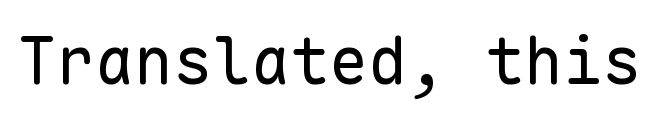
Spacing verdict: monospaced, one width for all characters. Ink coverage per letter is moderate at most. Does the type have serifs? No, each stem ends abruptly. This rendering features lettering with no underline.
